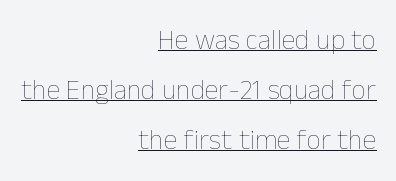
Stroke thickness stays within the range of a standard reading face or lighter. Think of a printed novel: that variable character pitch is what you see here. Every row of glyphs terminates at an identical x-position on the right. Between one letter and the next there's only the usual sliver of space.
